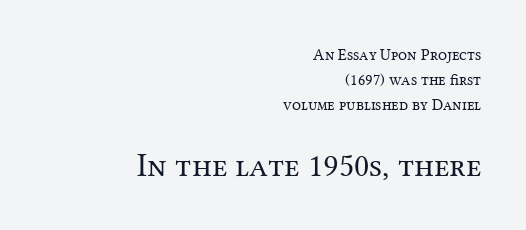
{"serif": "yes", "italic": "no", "bold": "no", "weight": "regular", "width": "normal", "stroke_contrast": "medium", "x_height": "medium", "monospaced": "no", "underline": "no", "align": "right", "line_spacing": "normal", "line_spacing_ratio": 1.55, "letter_spacing": "normal", "letter_spacing_em": 0.0, "larger_block": "second", "size_ratio": 2.06, "glyph_px": 33}
